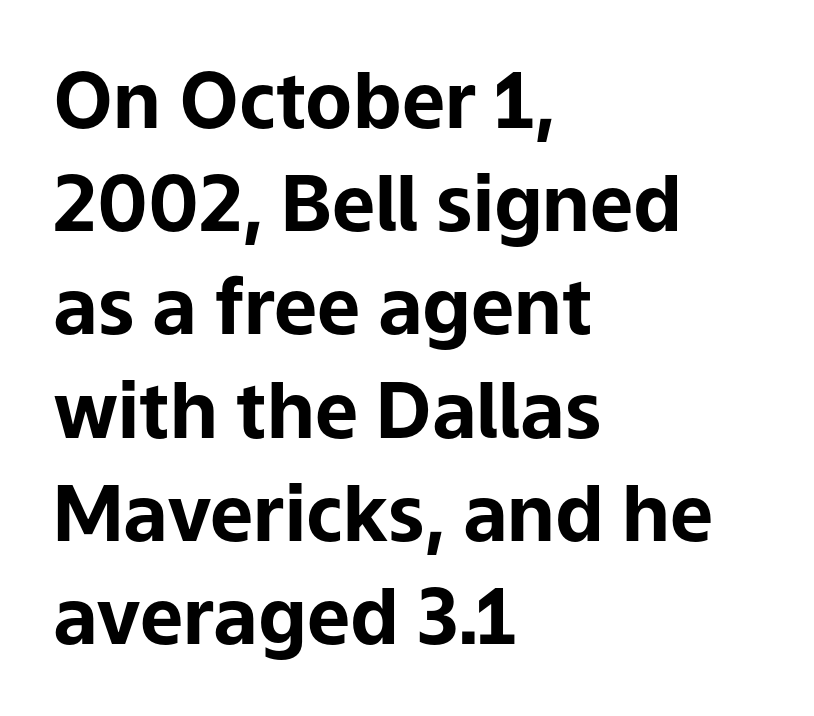
Unlike a traditional serif, this face leaves its strokes unadorned. Each row of text sits above clean, open space. Teacher's note: observe the even left margin — that is flush-left alignment. The axis of the letterforms is exactly vertical.
